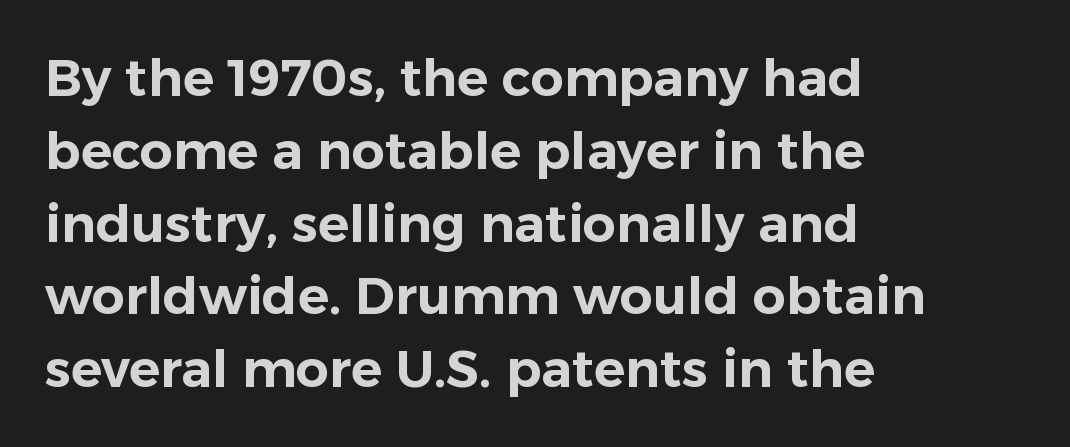
The designer left line spacing at the default. Stroke terminals: plain, sans-serif. This is roman type, the default non-slanted kind. The words here are not underlined. Line starts are locked; line ends wander. A typesetter would call this proportional, since set widths differ per character.
